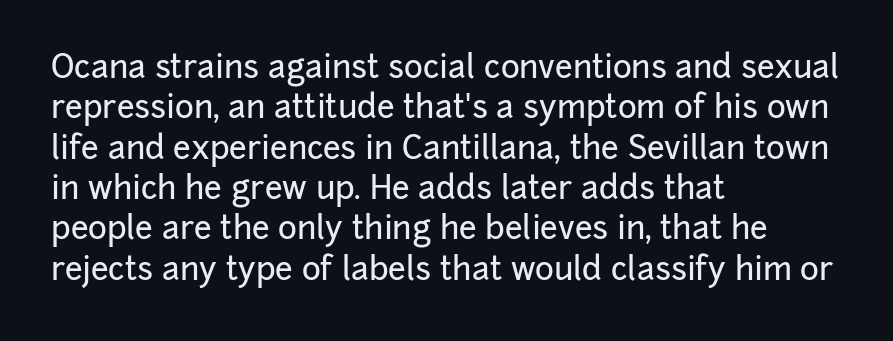
Q: Is the text italic (slanted)? A: No, it is upright.
Q: Is the typeface a serif or a sans-serif typeface? A: Sans-serif.
Q: Is the text underlined? A: No.
Q: How is the paragraph aligned? A: Left-aligned.
Q: Is the spacing between letters normal or unusually wide? A: Normal.
Q: Is the spacing between lines tight, normal or loose? A: Normal.
Q: Width (condensed, normal, or wide)? A: Normal.
Q: Stroke contrast? A: Low.
Q: x-height? A: Medium.
Q: Monospaced? A: No.
